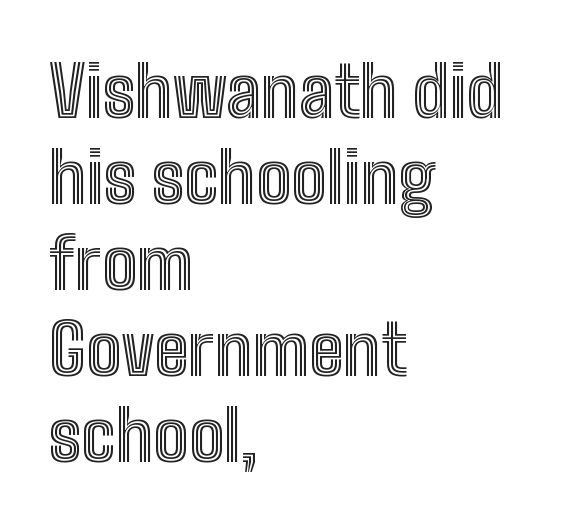
Which margin do the lines hug? The left one — the right edge is uneven. The font's upright variant was chosen for this text. The baseline area is clear. Glyph-to-glyph distance matches everyday printed text. Spacing verdict: proportional, widths tailored to each character.
